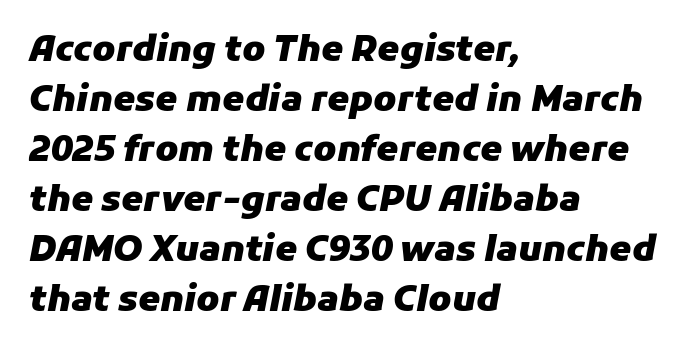
Q: Is the text bold? A: Yes.
Q: Is the text italic (slanted)? A: Yes, it leans right by about 11 degrees.
Q: Is the text underlined? A: No.
Q: How is the paragraph aligned? A: Left-aligned.
Q: Is the spacing between letters normal or unusually wide? A: Normal.
Q: Is the spacing between lines tight, normal or loose? A: Normal.
Q: Width (condensed, normal, or wide)? A: Normal.
Q: Stroke contrast? A: Low.
Q: x-height? A: Medium.
Q: Monospaced? A: No.
